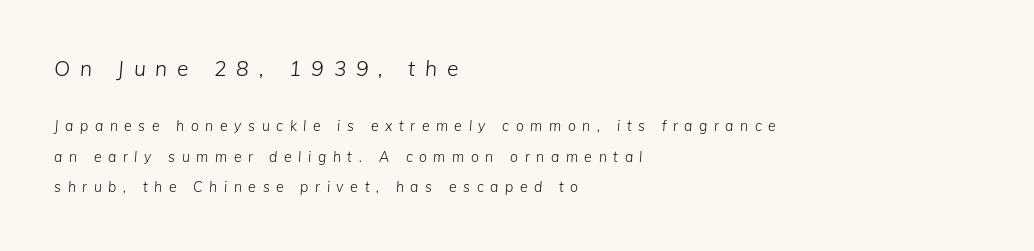
Q: Is the text bold? A: No.
Q: Is the text italic (slanted)? A: Yes, it leans right by about 5 degrees.
Q: Is the text underlined? A: No.
Q: How is the paragraph aligned? A: Left-aligned.
Q: Is the spacing between letters normal or unusually wide? A: Unusually wide.
Q: Is the spacing between lines tight, normal or loose? A: Loose.
Q: Which block of text is set in a larger size, the first (top) or the second (bottom)? A: The first (top) one.
